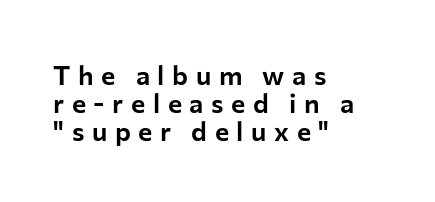
The image shows 27 px text type, upright; set left-aligned, tight line spacing (1.03x), unusually wide letter spacing (+0.28 em), not underlined.
